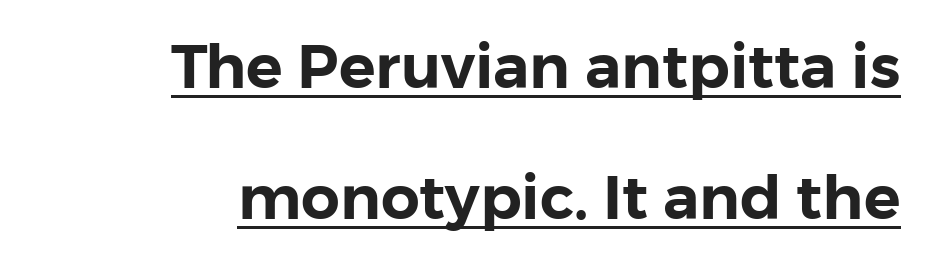
{"serif": "no", "italic": "no", "width": "normal", "stroke_contrast": "low", "x_height": "medium", "monospaced": "no", "underline": "yes", "align": "right", "line_spacing": "loose", "line_spacing_ratio": 2.15, "letter_spacing": "normal", "letter_spacing_em": 0.0, "glyph_px": 61}
